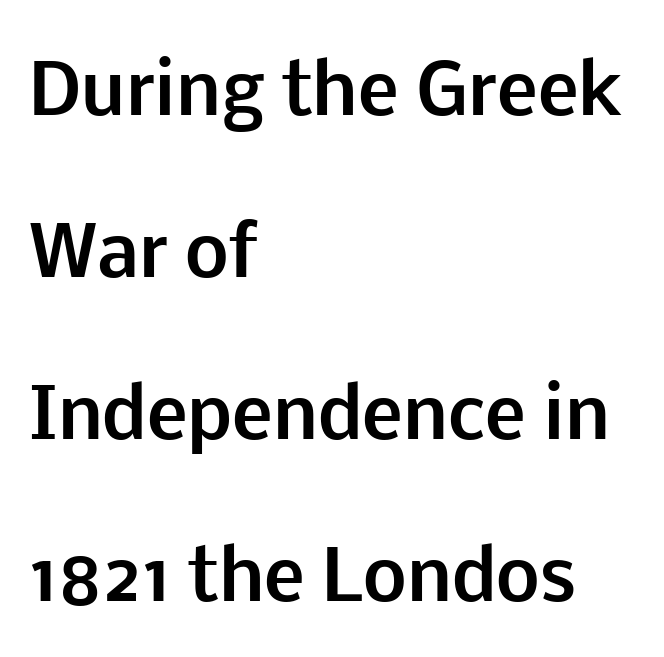
{"serif": "no", "italic": "no", "bold": "yes", "weight": "bold", "width": "normal", "stroke_contrast": "low", "x_height": "medium", "monospaced": "no", "underline": "no", "align": "left", "line_spacing": "loose", "line_spacing_ratio": 2.35, "letter_spacing": "normal", "letter_spacing_em": 0.0, "glyph_px": 69}
